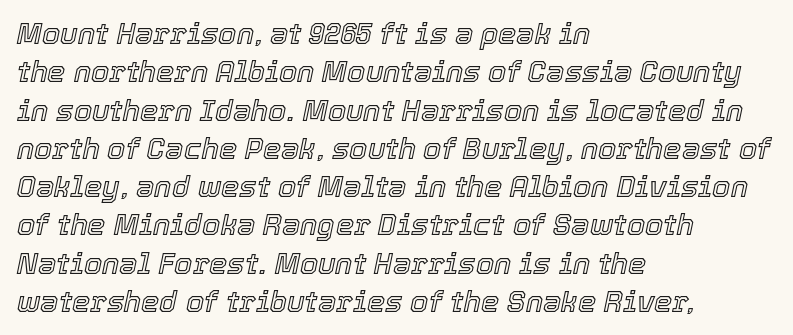
Looks like regular typesetting: each glyph gets only the width it needs. One glance says typical: line gaps are just what's usual. Italic? Definitely — the glyphs are oblique. Nobody drew a line under any word here.
